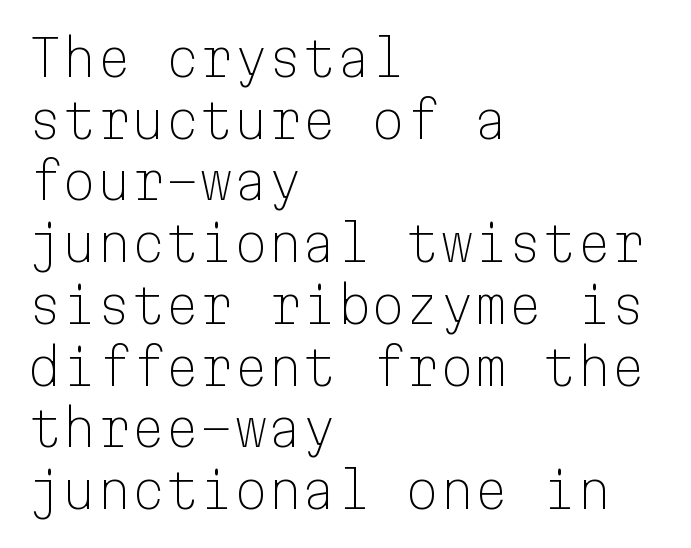
Q: Is the text bold? A: No.
Q: Is the text italic (slanted)? A: No, it is upright.
Q: Is the typeface a serif or a sans-serif typeface? A: Sans-serif.
Q: Is the text underlined? A: No.
Q: How is the paragraph aligned? A: Left-aligned.
Q: Is the spacing between letters normal or unusually wide? A: Normal.
Q: Is the spacing between lines tight, normal or loose? A: Normal.
Q: Width (condensed, normal, or wide)? A: Normal.
Q: Stroke contrast? A: Low.
Q: x-height? A: Medium.
Q: Monospaced? A: Yes.
